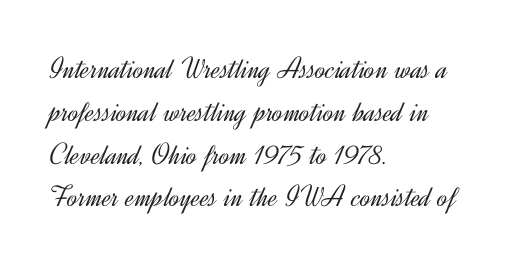
Each line starts at the same left margin while the right side varies. The typesetting does not lean heavy: it is not bold. Varying glyph widths throughout — classic text-font behaviour. One glance says typical: line gaps are just what's usual. Compared with typical body copy, the letter spacing here is the same.
